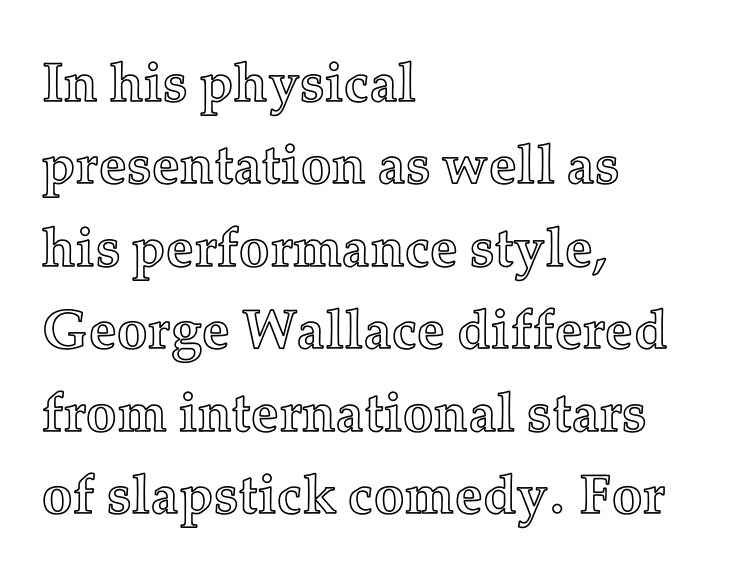
The image shows 55 px text type, upright; set left-aligned, normal line spacing (1.5x), normal letter spacing, not underlined; a medium x-height.
